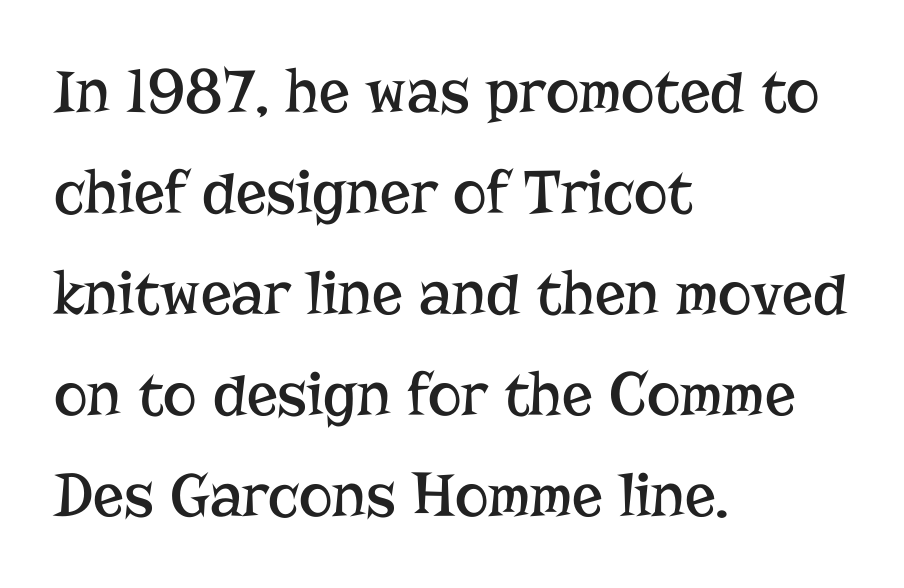
{"serif": "yes", "italic": "no", "bold": "no", "weight": "regular", "width": "normal", "stroke_contrast": "low", "x_height": "medium", "monospaced": "no", "underline": "no", "align": "left", "line_spacing": "normal", "line_spacing_ratio": 1.58, "letter_spacing": "normal", "letter_spacing_em": 0.0, "glyph_px": 64}
